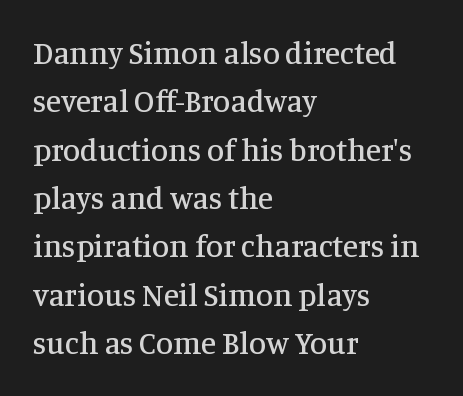
The image shows 31 px serif type, upright; set left-aligned, normal line spacing (1.56x), normal letter spacing, not underlined; medium stroke contrast and a large x-height.
